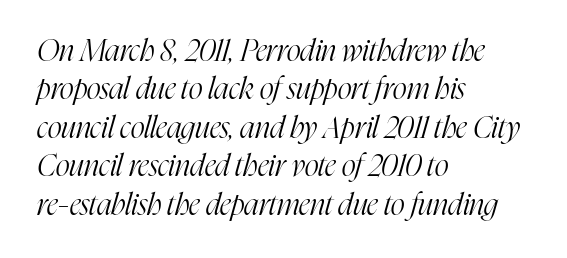
{"serif": "yes", "italic": "yes", "lean": "right", "slant_degrees": 16, "bold": "no", "weight": "light", "width": "condensed", "stroke_contrast": "high", "x_height": "medium", "monospaced": "no", "underline": "no", "align": "left", "line_spacing": "normal", "line_spacing_ratio": 1.28, "letter_spacing": "normal", "letter_spacing_em": 0.0, "glyph_px": 30}
